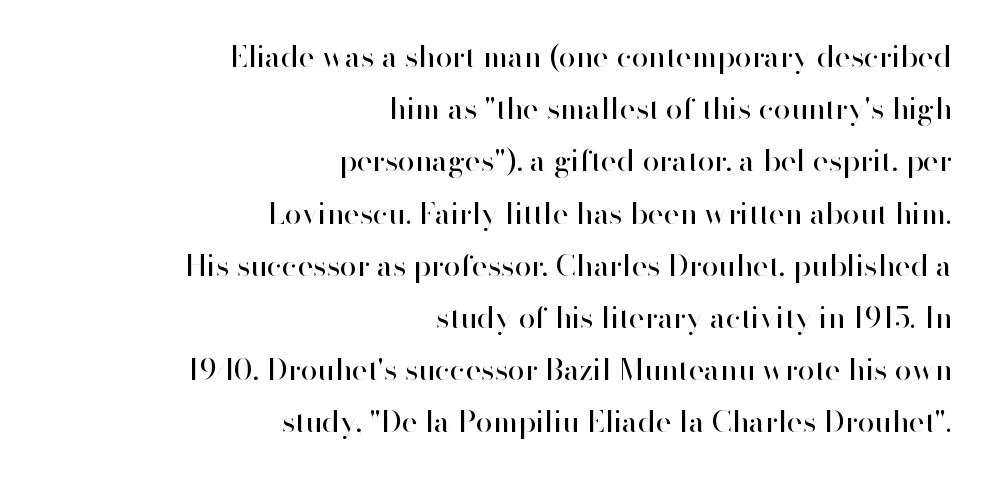
{"serif": "no", "italic": "no", "bold": "no", "weight": "regular", "width": "normal", "stroke_contrast": "high", "x_height": "small", "monospaced": "no", "underline": "no", "align": "right", "line_spacing_ratio": 1.74, "letter_spacing": "normal", "letter_spacing_em": 0.0, "glyph_px": 30}
